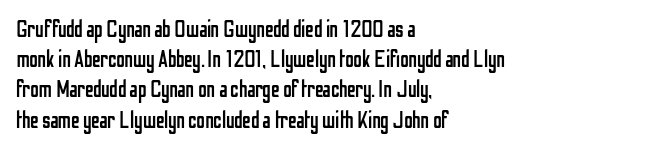
The image shows 24 px text type, upright; set left-aligned, normal line spacing (1.26x), normal letter spacing, not underlined.
